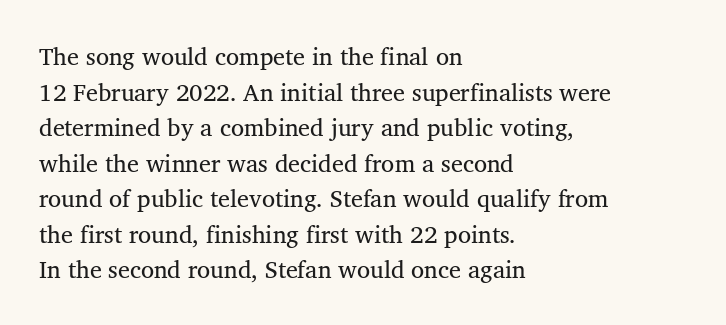
{"bold": "no", "underline": "no", "align": "left", "line_spacing": "normal", "line_spacing_ratio": 1.48, "letter_spacing": "normal", "letter_spacing_em": 0.0, "glyph_px": 24}
